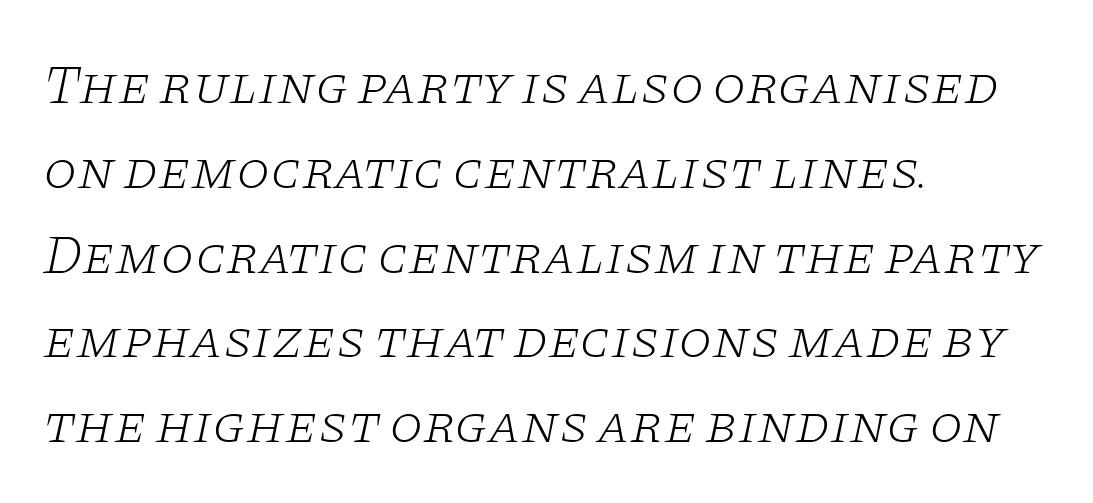
Horizontal alignment here is leftward, the default for most running prose. In terms of letterform style, serifs are clearly present. Stem width sits at or under what a default text font uses. Clear beneath every line of the passage. Is this a fixed-width face? No — the glyphs have proportional, varying widths. Leading matches the norm, producing a regular column.
